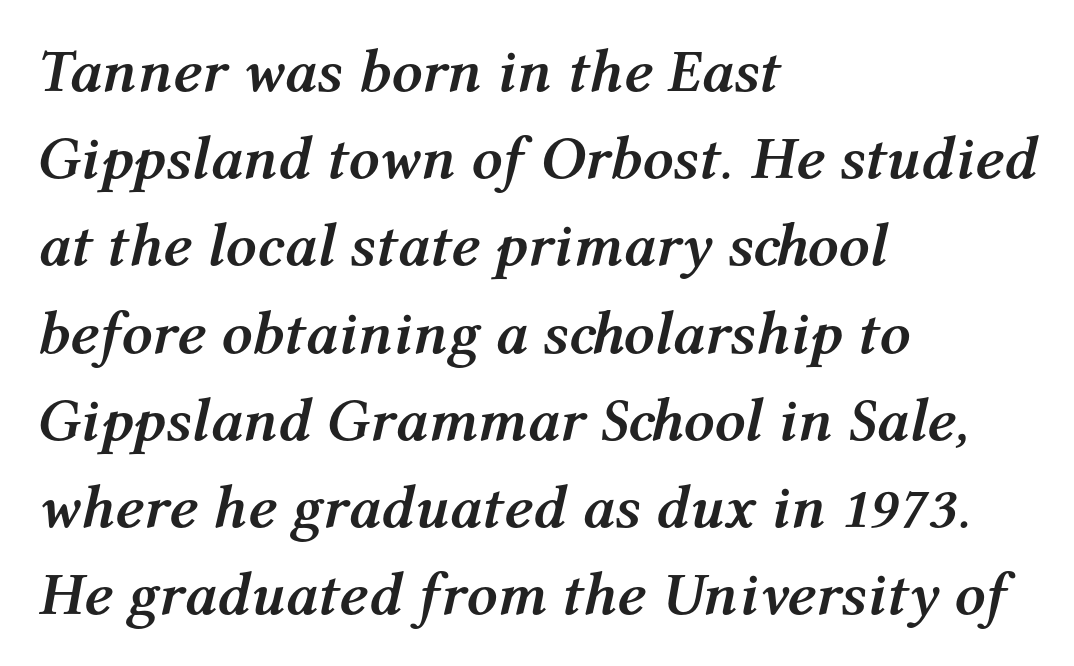
{"italic": "yes", "lean": "right", "slant_degrees": 12, "bold": "yes", "weight": "semibold", "width": "normal", "stroke_contrast": "medium", "x_height": "medium", "monospaced": "no", "underline": "no", "align": "left", "line_spacing": "normal", "line_spacing_ratio": 1.43, "letter_spacing": "normal", "letter_spacing_em": 0.0, "glyph_px": 61}
